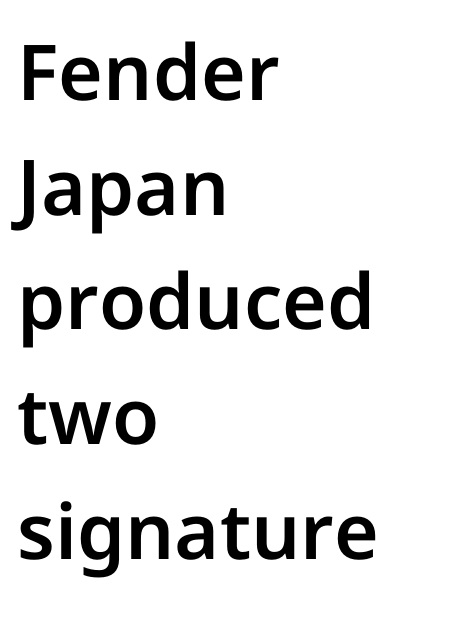
The compositor pushed each line to the left boundary. Type without underlining. Characters remain perfectly vertical along every line. Interline gaps are of average width in this sample. Nothing sits at the stroke ends, so this counts as sans-serif.
